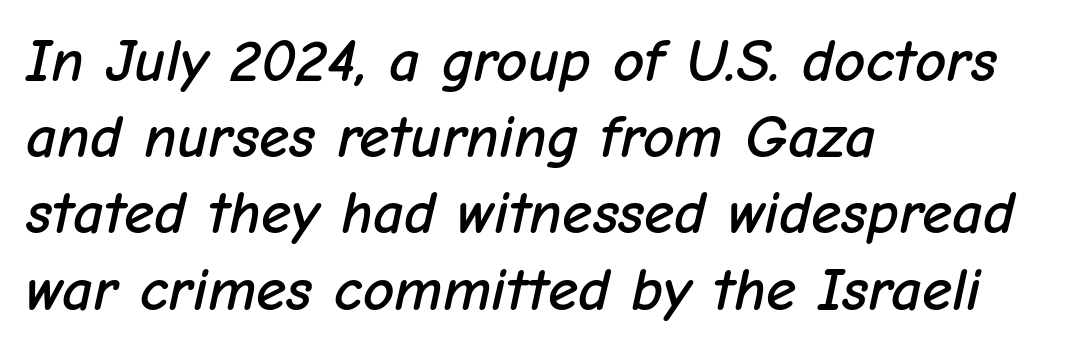
The line texture is even and compact thanks to regular tracking. Line spacing here is normal. The axis of the letterforms is tilted away from vertical. Clear beneath every line of the passage. These lines are rendered in a variable-pitch font. Caption: multi-line text, flush left, ragged right.
